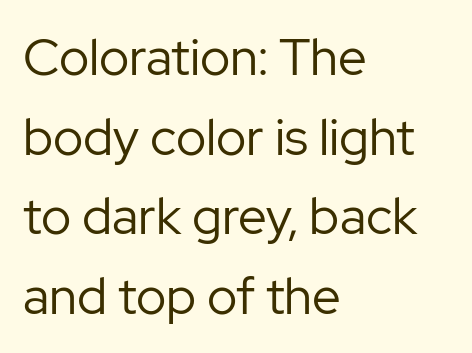
{"serif": "no", "italic": "no", "bold": "no", "weight": "regular", "width": "normal", "stroke_contrast": "low", "x_height": "medium", "monospaced": "no", "underline": "no", "align": "left", "line_spacing": "normal", "line_spacing_ratio": 1.56, "letter_spacing": "normal", "letter_spacing_em": 0.0, "glyph_px": 51}
